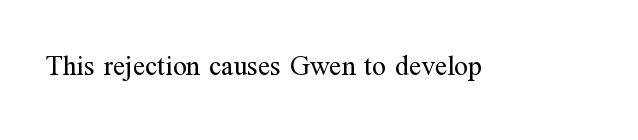
What stands out about the letter spacing? Nothing — it is the standard amount. Vertical strokes here are truly vertical. Anything drawn beneath the words? Only blank space. Is this a fixed-width face? No — the glyphs have proportional, varying widths. The characters display serif detailing at their extremities.
